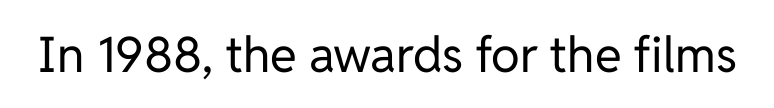
{"serif": "no", "italic": "no", "bold": "no", "weight": "regular", "width": "normal", "stroke_contrast": "low", "x_height": "medium", "monospaced": "no", "underline": "no", "letter_spacing": "normal", "letter_spacing_em": 0.0, "glyph_px": 49}
